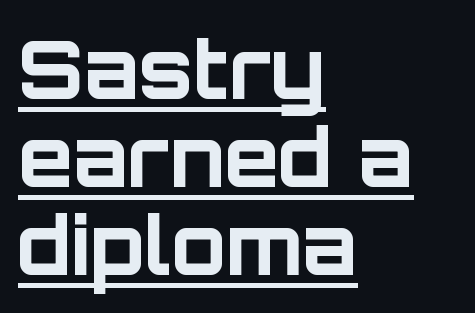
The image shows 80 px bold sans-serif type, upright; set left-aligned, tight line spacing (1.1x), normal letter spacing, underlined; low stroke contrast and a large x-height.
